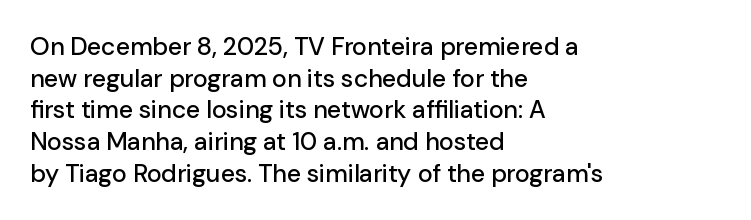
The rows are spaced the way most documents space them. No extra tracking has been applied to these lines. Which margin do the lines hug? The left one — the right edge is uneven. The gap between lines stays unmarked. If you drew a line through each stem, it would be perfectly vertical.
